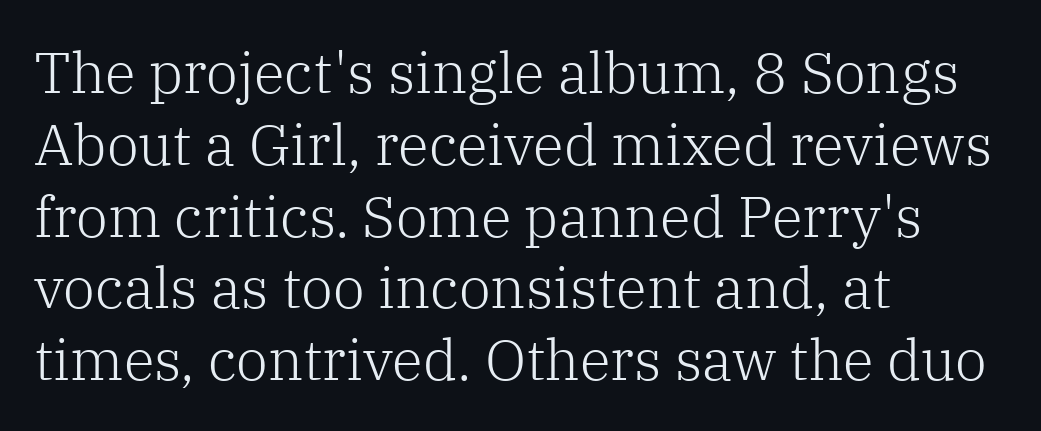
The image shows 57 px light serif type, upright; set left-aligned, normal line spacing (1.26x), normal letter spacing, not underlined; low stroke contrast and a medium x-height.
